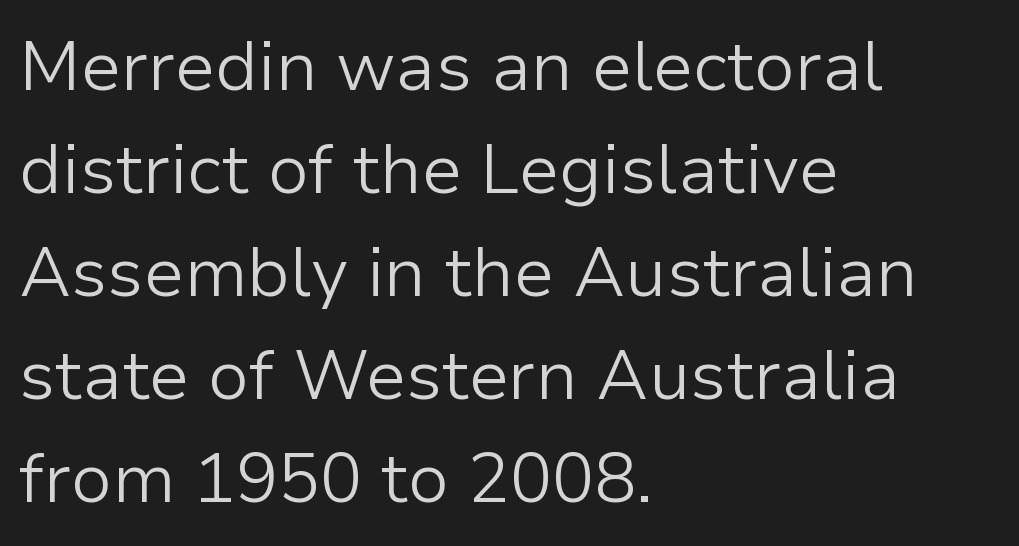
The passage shown is typeset with a sans-serif family. Caption: multi-line text, flush left, ragged right. Spacing verdict: proportional, widths tailored to each character. Stroke thickness stays within the range of a standard reading face or lighter.
